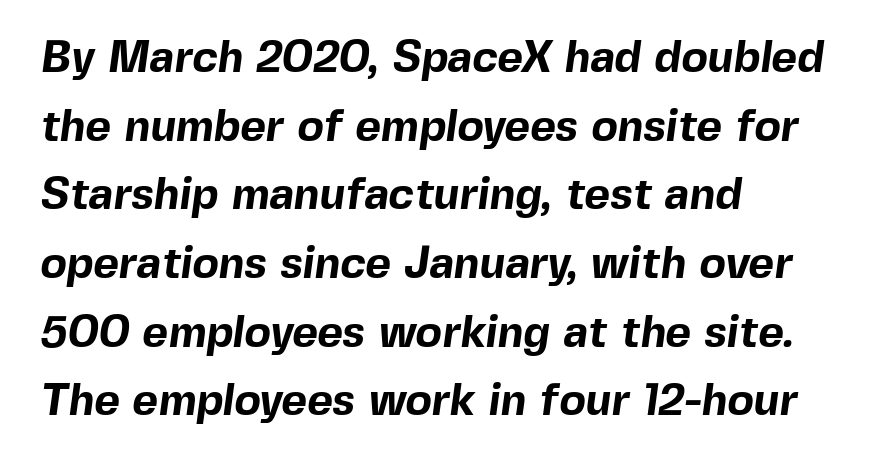
The image shows 44 px bold sans-serif type; set left-aligned, normal line spacing (1.56x), normal letter spacing, not underlined; a medium x-height.
